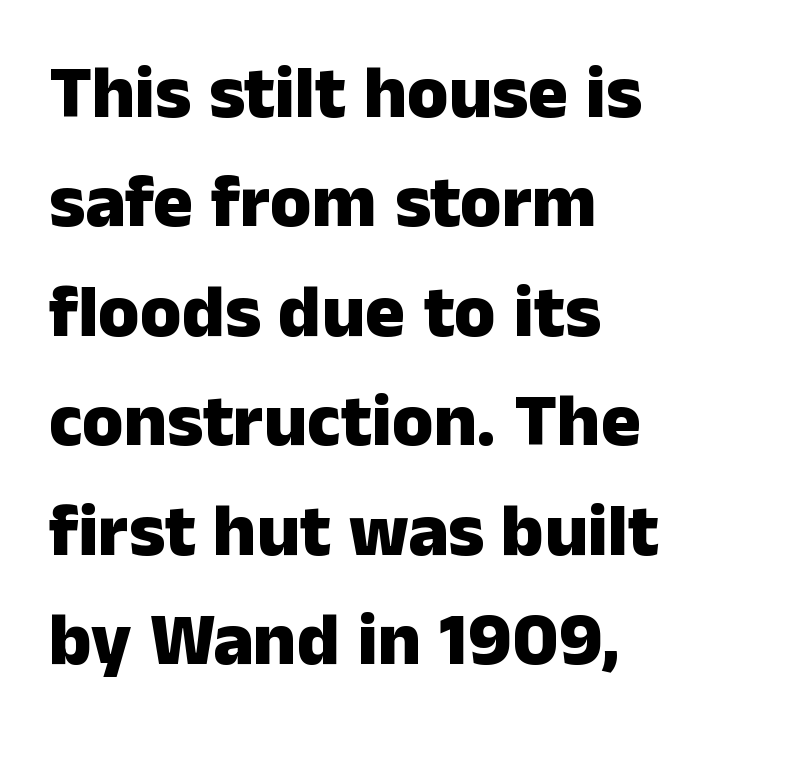
The image shows 75 px heavy sans-serif type, upright; set left-aligned, normal line spacing (1.46x), normal letter spacing, not underlined; low stroke contrast and a medium x-height.
